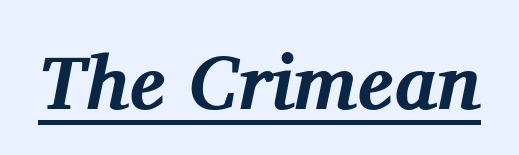
Strokes here are thick enough to call this a true bold. This is serif lettering, the kind often seen in printed books. Spacing verdict: proportional, widths tailored to each character. Tall strokes in this sample are angled rather than plumb. Honestly, the letter spacing is just normal — you wouldn't notice it. Compared with undecorated copy, this sample adds a rule below the words.
